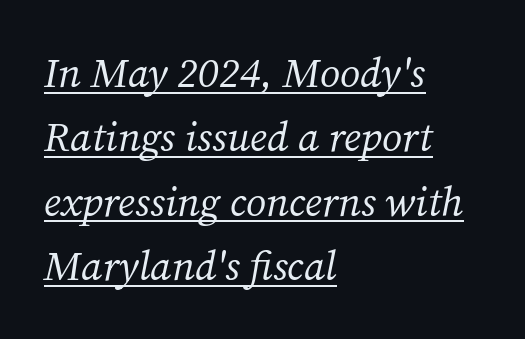
The image shows 41 px regular-weight serif type, italic (leaning right); set left-aligned, normal line spacing (1.57x), normal letter spacing, underlined; medium stroke contrast and a medium x-height.
